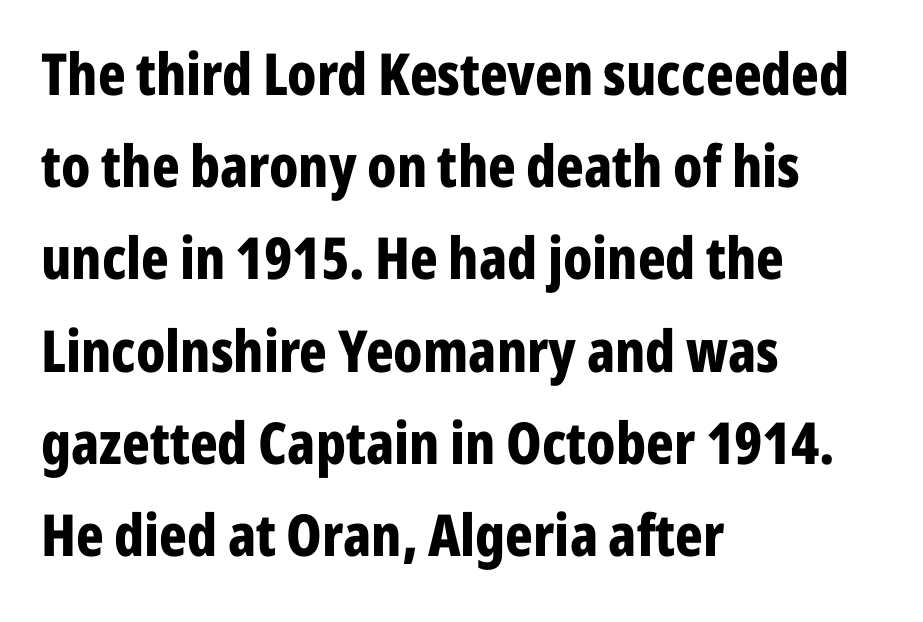
The image shows 58 px bold, condensed sans-serif type, upright; set left-aligned, normal line spacing (1.59x), normal letter spacing, not underlined; low stroke contrast and a medium x-height.
